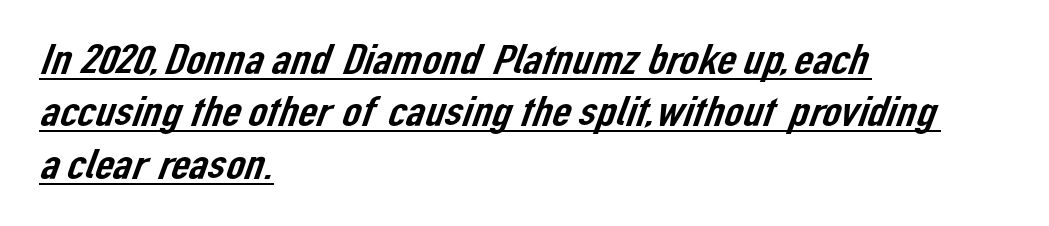
The image shows 42 px sans-serif type; set left-aligned, normal line spacing (1.25x), normal letter spacing, underlined; low stroke contrast and a medium x-height.
